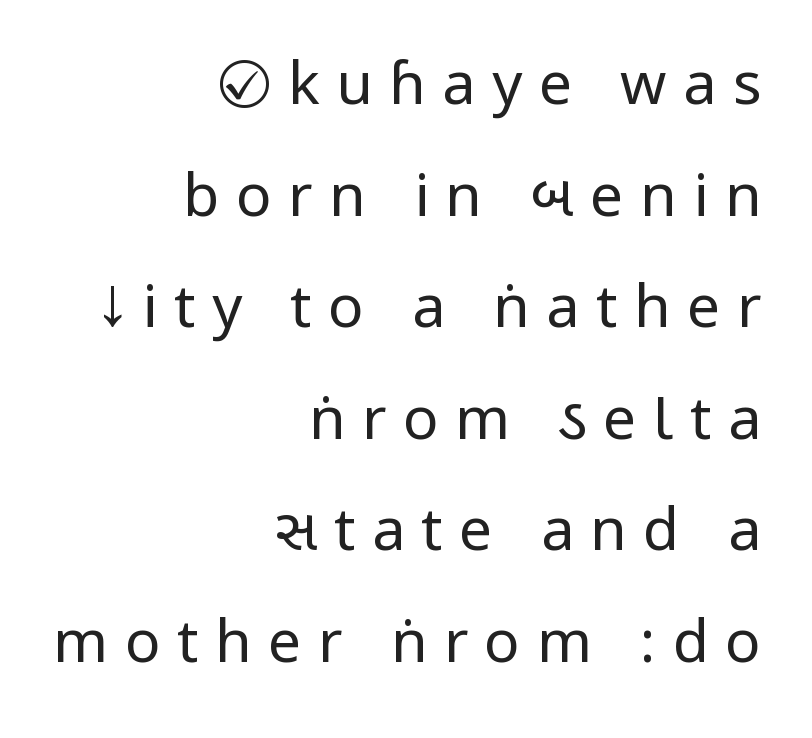
The image shows 59 px regular-weight, condensed sans-serif type, upright; set right-aligned, line spacing 1.89x, unusually wide letter spacing (+0.28 em), not underlined; low stroke contrast.
